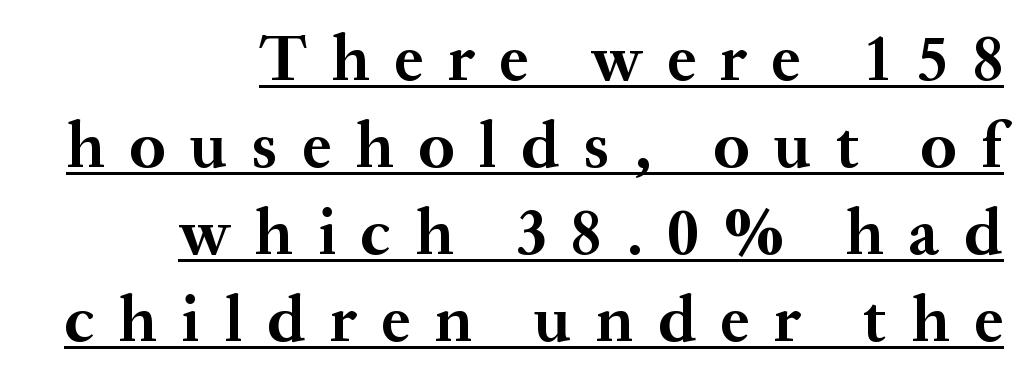
Q: Is the text bold? A: Yes.
Q: Is the text italic (slanted)? A: No, it is upright.
Q: Is the typeface a serif or a sans-serif typeface? A: Serif.
Q: Is the text underlined? A: Yes.
Q: How is the paragraph aligned? A: Right-aligned.
Q: Is the spacing between letters normal or unusually wide? A: Unusually wide.
Q: Is the spacing between lines tight, normal or loose? A: Normal.
Q: Width (condensed, normal, or wide)? A: Normal.
Q: Stroke contrast? A: Medium.
Q: x-height? A: Medium.
Q: Monospaced? A: No.
